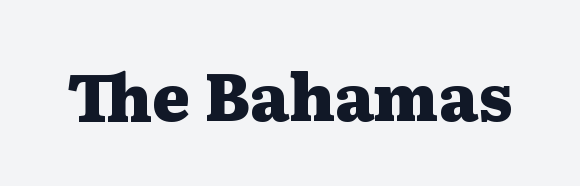
A typesetter would mark this as roman, not italic. A typesetter would call this proportional, since set widths differ per character. You'd pick this weight for a headline — it's a proper bold. Quick note: underline off. The letters sit at their default tracking, neither squeezed nor spread.
